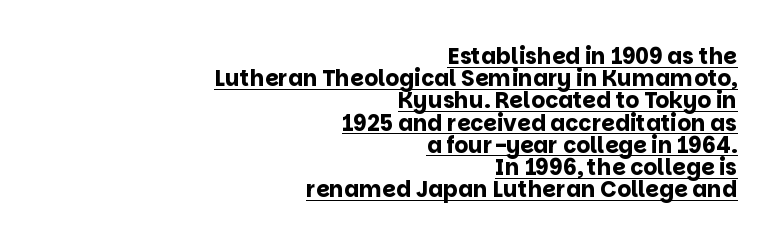
The image shows 22 px bold type, upright; set right-aligned, tight line spacing (1.01x), normal letter spacing, underlined.
